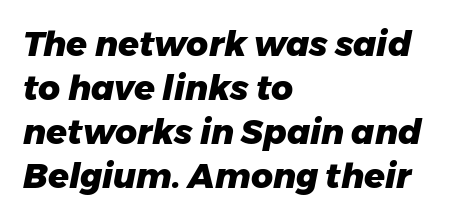
{"italic": "yes", "lean": "right", "slant_degrees": 11, "bold": "yes", "weight": "heavy", "width": "normal", "stroke_contrast": "low", "x_height": "medium", "monospaced": "no", "underline": "no", "align": "left", "line_spacing": "normal", "line_spacing_ratio": 1.29, "letter_spacing": "normal", "letter_spacing_em": 0.0, "glyph_px": 34}
